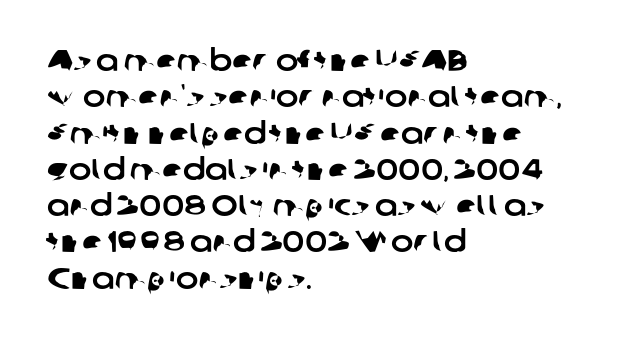
The image shows 30 px sans-serif type; set left-aligned, line spacing 1.21x, normal letter spacing, not underlined; low stroke contrast and a medium x-height.
